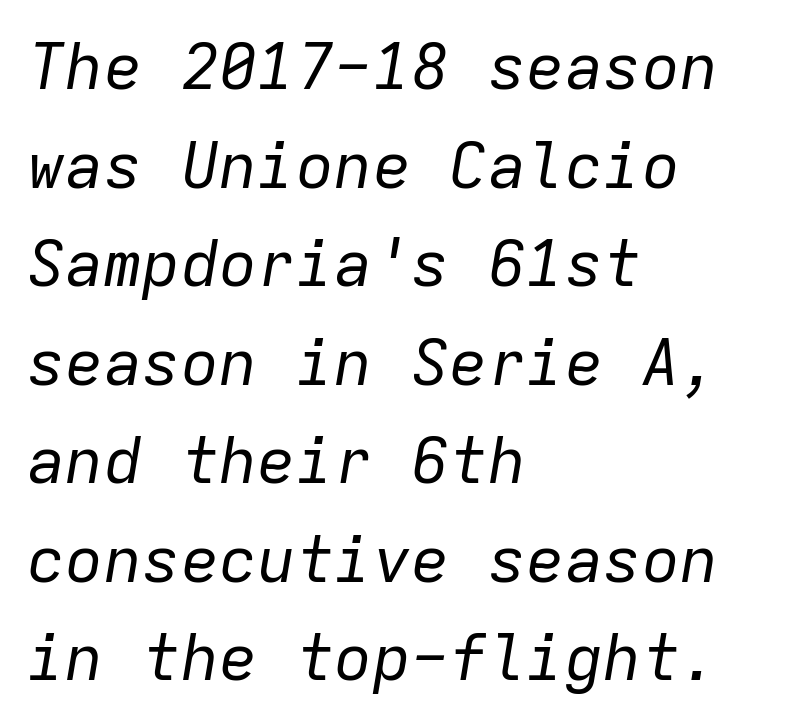
Q: Is the text bold? A: No.
Q: Is the text italic (slanted)? A: Yes, it leans right by about 9 degrees.
Q: Is the text underlined? A: No.
Q: How is the paragraph aligned? A: Left-aligned.
Q: Is the spacing between letters normal or unusually wide? A: Normal.
Q: Is the spacing between lines tight, normal or loose? A: Normal.
Q: Width (condensed, normal, or wide)? A: Normal.
Q: Stroke contrast? A: Low.
Q: x-height? A: Medium.
Q: Monospaced? A: Yes.
